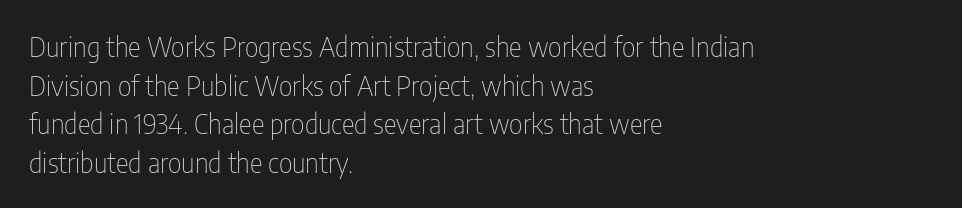
Q: Is the text bold? A: No.
Q: Is the text italic (slanted)? A: No, it is upright.
Q: Is the text underlined? A: No.
Q: How is the paragraph aligned? A: Left-aligned.
Q: Is the spacing between letters normal or unusually wide? A: Normal.
Q: Is the spacing between lines tight, normal or loose? A: Normal.
